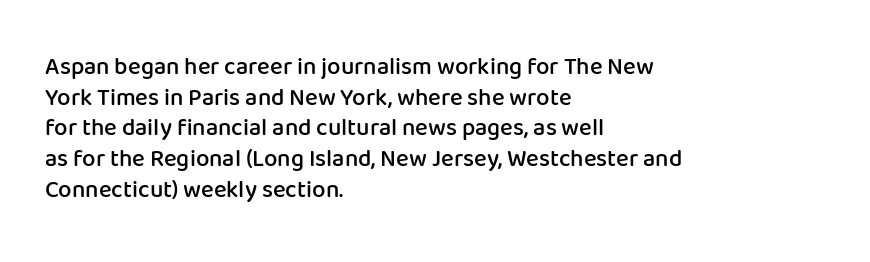
Each word holds together tightly as a unit, with standard inter-letter gaps. Check the space under the baseline: it is left empty. The paragraph has a hard left edge and a soft right edge. Posture: straight, roman, zero tilt. The vertical gap from one line to the next is medium. Notice the strokes are somewhat thickened but not fully heavy: this is a semibold.
